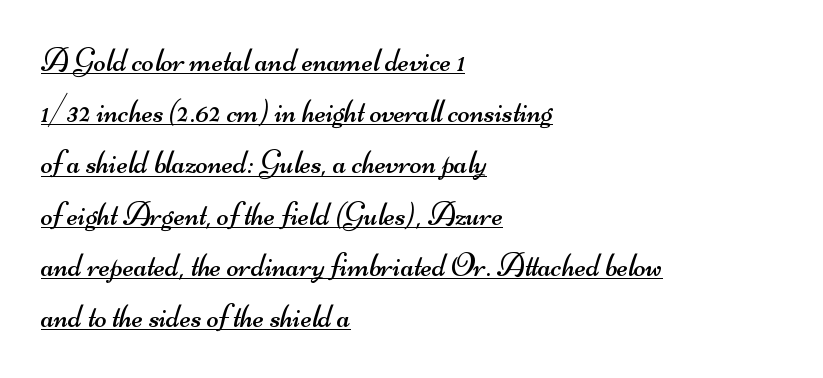
{"serif": "no", "bold": "no", "weight": "regular", "width": "wide", "stroke_contrast": "medium", "x_height": "small", "monospaced": "no", "underline": "yes", "align": "left", "line_spacing": "normal", "line_spacing_ratio": 1.6, "letter_spacing": "normal", "letter_spacing_em": 0.0, "glyph_px": 32}
